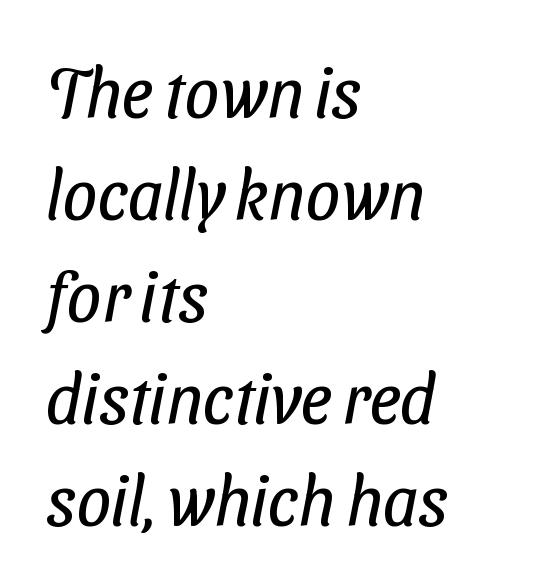
Q: Is the text bold? A: No.
Q: Is the typeface a serif or a sans-serif typeface? A: Sans-serif.
Q: Is the text underlined? A: No.
Q: How is the paragraph aligned? A: Left-aligned.
Q: Is the spacing between letters normal or unusually wide? A: Normal.
Q: Is the spacing between lines tight, normal or loose? A: Normal.
Q: Width (condensed, normal, or wide)? A: Condensed.
Q: Stroke contrast? A: Low.
Q: x-height? A: Medium.
Q: Monospaced? A: No.
